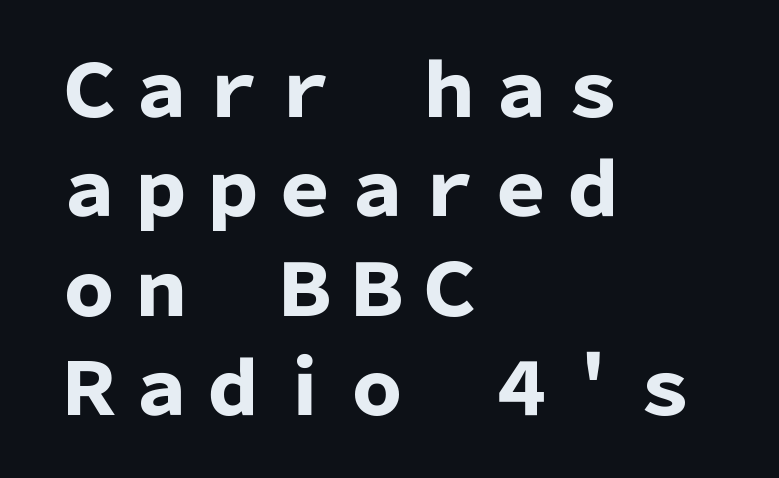
Q: Is the text bold? A: Yes.
Q: Is the text italic (slanted)? A: No, it is upright.
Q: Is the typeface a serif or a sans-serif typeface? A: Sans-serif.
Q: Is the text underlined? A: No.
Q: How is the paragraph aligned? A: Left-aligned.
Q: Is the spacing between letters normal or unusually wide? A: Normal.
Q: Is the spacing between lines tight, normal or loose? A: Normal.
Q: Width (condensed, normal, or wide)? A: Normal.
Q: Stroke contrast? A: Low.
Q: x-height? A: Medium.
Q: Monospaced? A: No.
